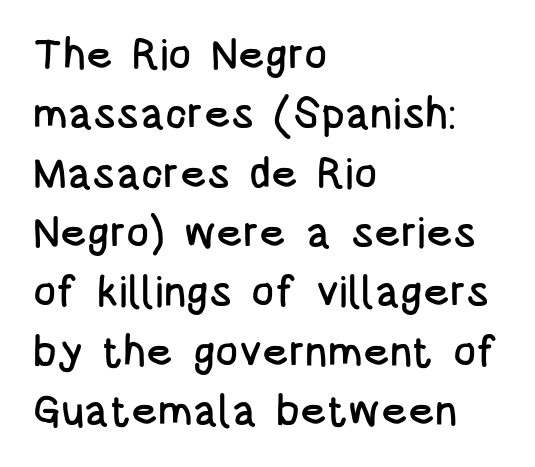
Q: Is the text italic (slanted)? A: No, it is upright.
Q: Is the typeface a serif or a sans-serif typeface? A: Sans-serif.
Q: Is the text underlined? A: No.
Q: How is the paragraph aligned? A: Left-aligned.
Q: Is the spacing between letters normal or unusually wide? A: Normal.
Q: Is the spacing between lines tight, normal or loose? A: Normal.
Q: Width (condensed, normal, or wide)? A: Condensed.
Q: Stroke contrast? A: Low.
Q: x-height? A: Large.
Q: Monospaced? A: No.
